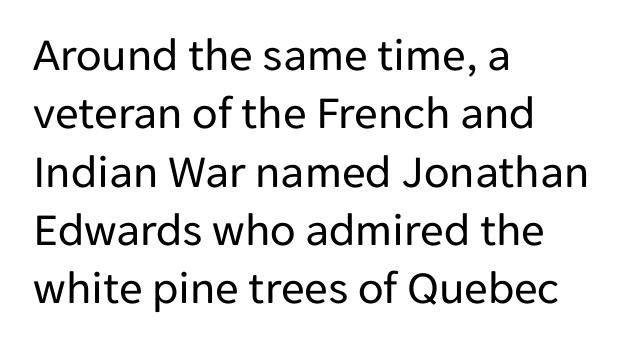
{"serif": "no", "italic": "no", "bold": "no", "weight": "regular", "width": "normal", "stroke_contrast": "low", "x_height": "medium", "monospaced": "no", "underline": "no", "align": "left", "line_spacing_ratio": 1.24, "letter_spacing": "normal", "letter_spacing_em": 0.0, "glyph_px": 47}
